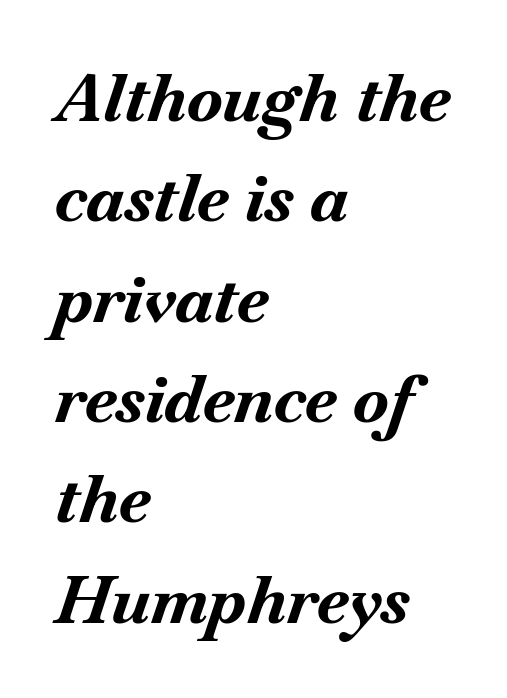
The image shows 66 px bold type, italic (leaning right); set left-aligned, normal line spacing (1.52x), normal letter spacing, not underlined; medium stroke contrast and a small x-height.
